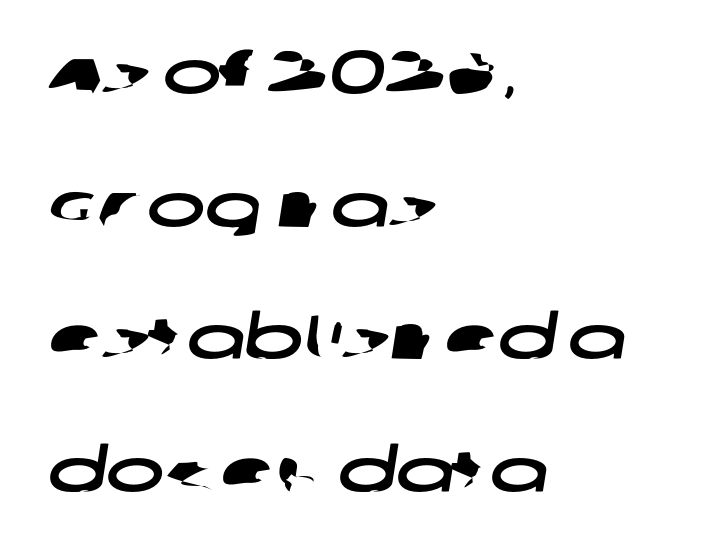
The image shows 62 px wide sans-serif type; set left-aligned, loose line spacing (2.14x), normal letter spacing, not underlined; low stroke contrast and a large x-height.
